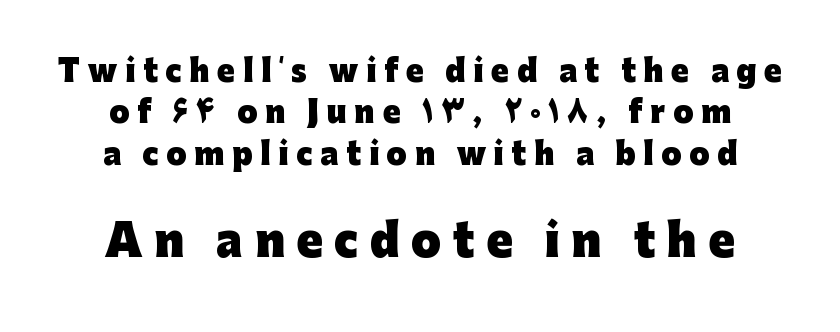
Is there any slant? The stems are plumb. Underline: absent. The line-height multiplier appears to be the usual default. The lines are quadded center. The later block is typeset at a bigger size than the earlier block. Students, note that the glyphs here are deliberately spaced far apart.
